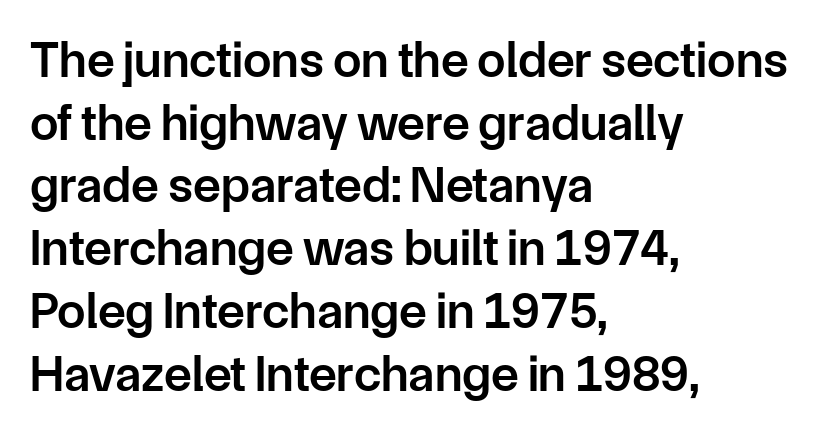
Caption: standard tracking, unaltered. The passage shown is typed in a proportional face where columns would drift. Just letters on the line, the space beneath them empty. The typeface chosen for these lines omits serifs. Compared with a centered layout, this one pins lines to the left instead. The font is running at a semibold setting, under full bold.
